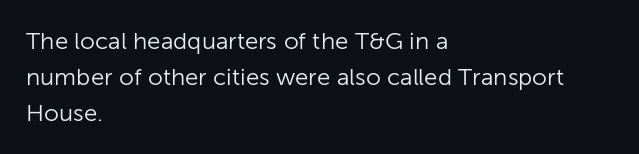
Q: Is the text bold? A: No.
Q: Is the text italic (slanted)? A: No, it is upright.
Q: Is the text underlined? A: No.
Q: How is the paragraph aligned? A: Left-aligned.
Q: Is the spacing between letters normal or unusually wide? A: Normal.
Q: Is the spacing between lines tight, normal or loose? A: Normal.
